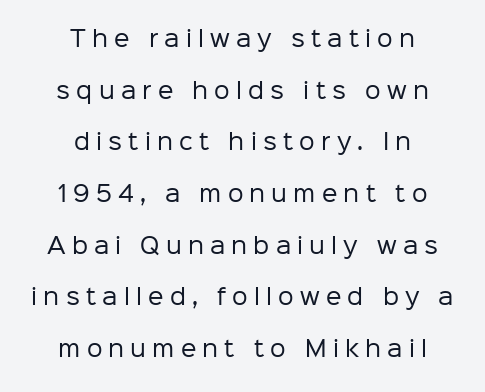
The image shows 22 px text type, upright; set centered, loose line spacing (2.35x), unusually wide letter spacing (+0.28 em), not underlined.
